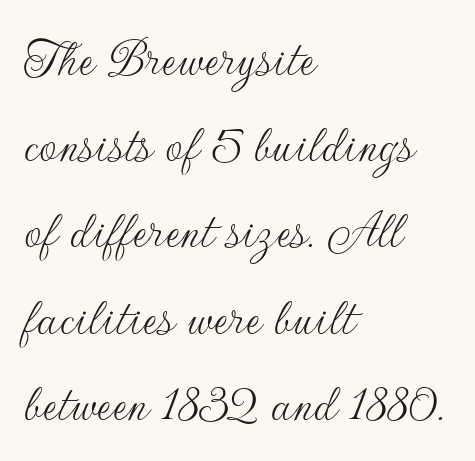
{"serif": "no", "bold": "no", "weight": "thin", "width": "normal", "stroke_contrast": "low", "x_height": "small", "monospaced": "no", "underline": "no", "align": "left", "line_spacing": "normal", "line_spacing_ratio": 1.54, "letter_spacing": "normal", "letter_spacing_em": 0.0, "glyph_px": 56}
